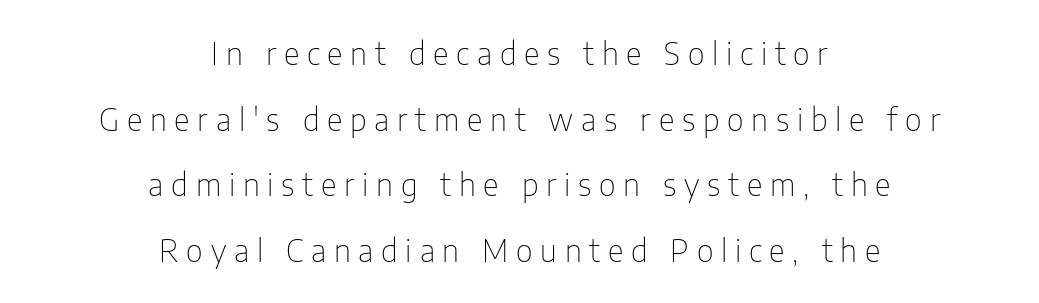
The strokes carry an ordinary text weight at most. This sample uses an upright cut, with every glyph sitting square on the baseline. This sample is center-justified, so both line endings float freely. Examine the stroke ends and you'll find no serifs. What stands out about the letter spacing? Its width — letters are far apart. The string is rendered with underlining switched off.
